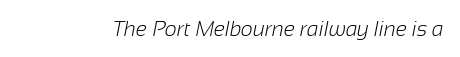
{"bold": "no", "underline": "no", "letter_spacing": "normal", "letter_spacing_em": 0.0, "glyph_px": 21}
